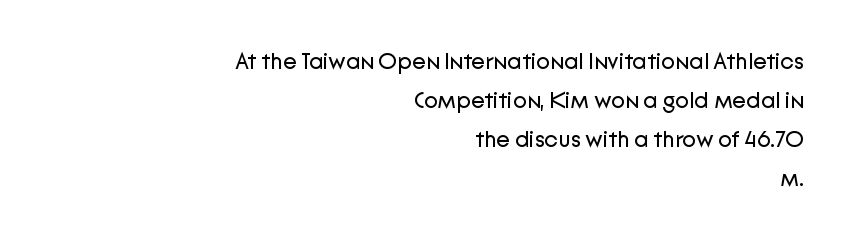
Notice how the passage keeps a crisp vertical edge on the right only. One glance says typical: line gaps are just what's usual. Nobody drew a line under any word here. The type is set solid horizontally, with unmodified tracking.
